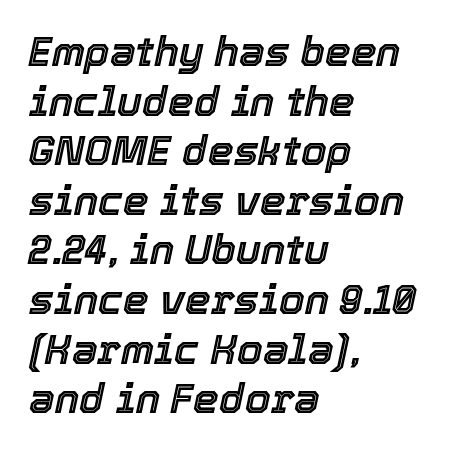
{"italic": "yes", "lean": "right", "slant_degrees": 12, "width": "normal", "x_height": "medium", "monospaced": "no", "underline": "no", "align": "left", "line_spacing_ratio": 1.21, "letter_spacing": "normal", "letter_spacing_em": 0.0, "glyph_px": 41}
